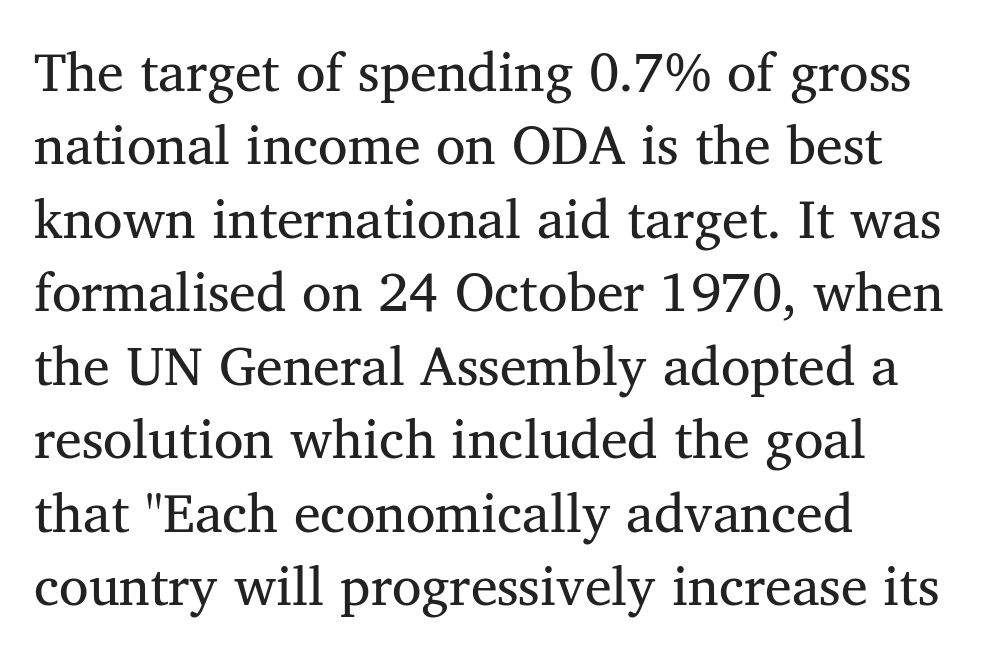
The face used here is seriffed, in the tradition of book romans. Leading: standard. These lines are rendered in a variable-pitch font. The setting favours the left margin, as ordinary paragraphs usually do.
